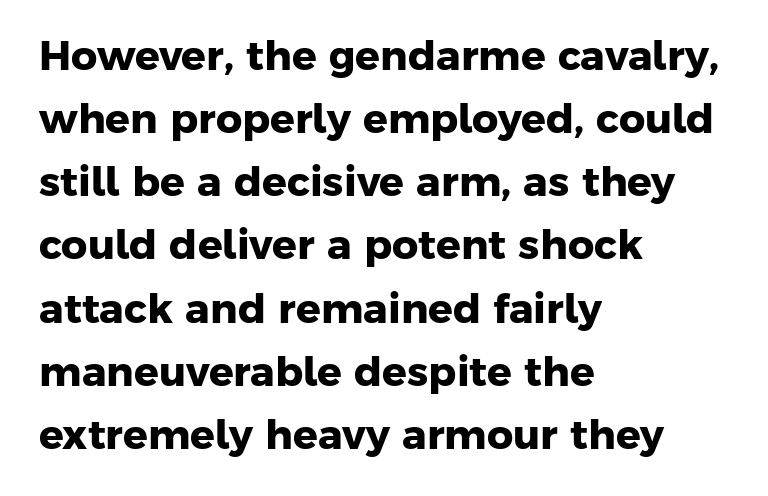
Q: Is the text bold? A: Yes.
Q: Is the typeface a serif or a sans-serif typeface? A: Sans-serif.
Q: Is the text underlined? A: No.
Q: How is the paragraph aligned? A: Left-aligned.
Q: Is the spacing between letters normal or unusually wide? A: Normal.
Q: Is the spacing between lines tight, normal or loose? A: Normal.
Q: Width (condensed, normal, or wide)? A: Normal.
Q: Stroke contrast? A: Low.
Q: x-height? A: Medium.
Q: Monospaced? A: No.
